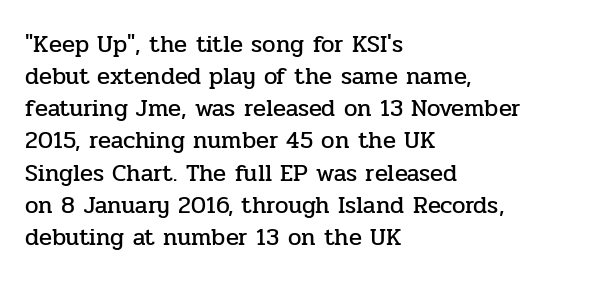
The image shows 24 px text type, upright; set left-aligned, normal line spacing (1.34x), normal letter spacing, not underlined.
